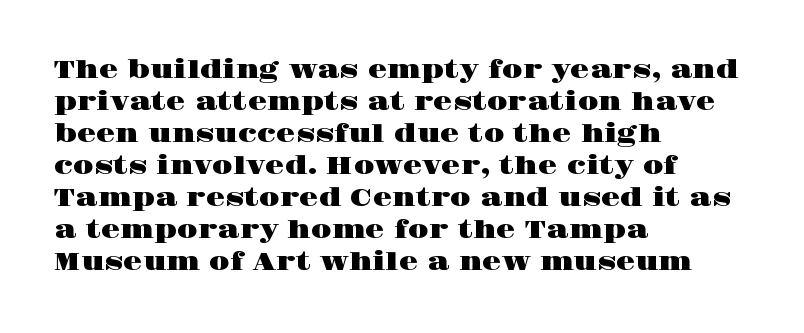
The image shows 25 px text type, upright; set left-aligned, normal line spacing (1.28x), normal letter spacing, not underlined.
